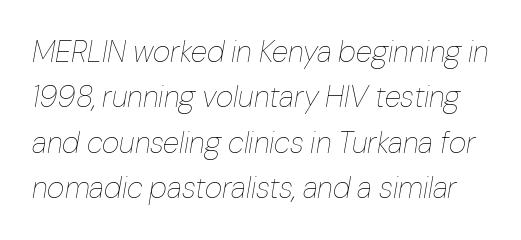
Q: Is the text bold? A: No.
Q: Is the text italic (slanted)? A: Yes, it leans right by about 10 degrees.
Q: Is the text underlined? A: No.
Q: Is the spacing between letters normal or unusually wide? A: Normal.
Q: Is the spacing between lines tight, normal or loose? A: Normal.
Q: Width (condensed, normal, or wide)? A: Normal.
Q: Stroke contrast? A: Low.
Q: x-height? A: Medium.
Q: Monospaced? A: No.
